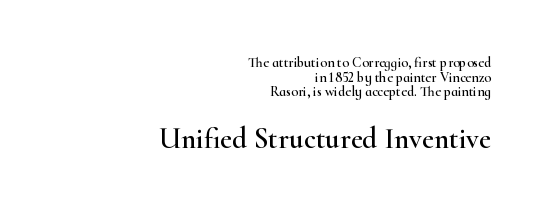
The image shows 29 px wide serif type, upright; set right-aligned, tight line spacing (1.05x), normal letter spacing, not underlined; the second (bottom) block is 2.07x larger; high stroke contrast and a small x-height.
